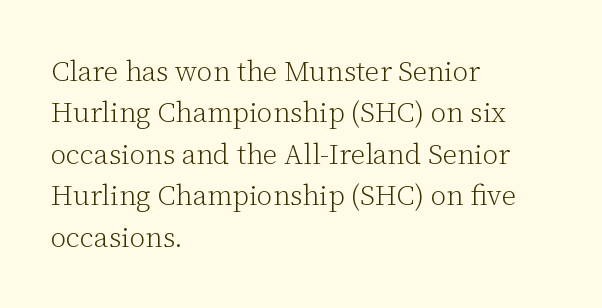
Q: Is the text bold? A: No.
Q: Is the text italic (slanted)? A: No, it is upright.
Q: Is the typeface a serif or a sans-serif typeface? A: Serif.
Q: Is the text underlined? A: No.
Q: How is the paragraph aligned? A: Left-aligned.
Q: Is the spacing between letters normal or unusually wide? A: Normal.
Q: Is the spacing between lines tight, normal or loose? A: Normal.
Q: Width (condensed, normal, or wide)? A: Normal.
Q: Stroke contrast? A: Low.
Q: x-height? A: Medium.
Q: Monospaced? A: No.
